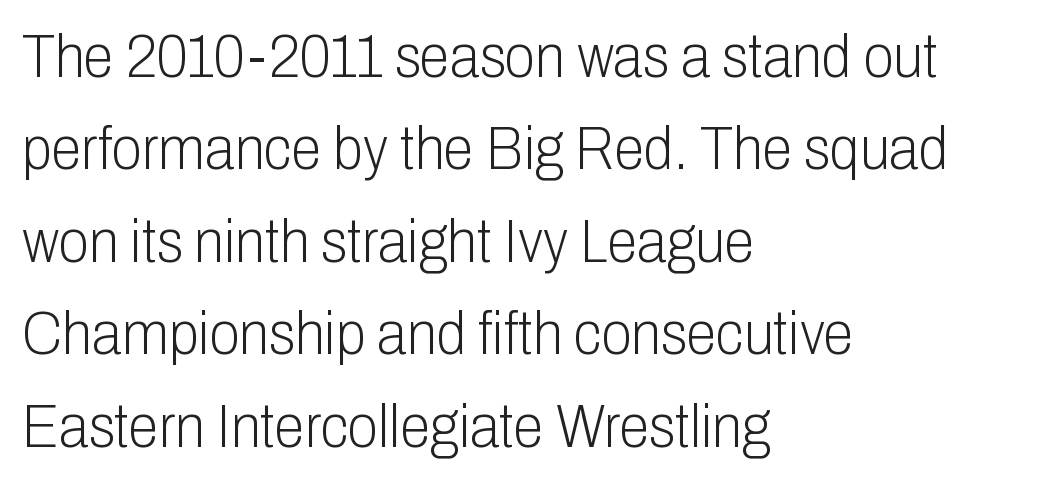
Q: Is the text bold? A: No.
Q: Is the text italic (slanted)? A: No, it is upright.
Q: Is the typeface a serif or a sans-serif typeface? A: Sans-serif.
Q: Is the text underlined? A: No.
Q: How is the paragraph aligned? A: Left-aligned.
Q: Is the spacing between letters normal or unusually wide? A: Normal.
Q: Is the spacing between lines tight, normal or loose? A: Normal.
Q: Width (condensed, normal, or wide)? A: Condensed.
Q: Stroke contrast? A: Low.
Q: x-height? A: Medium.
Q: Monospaced? A: No.
